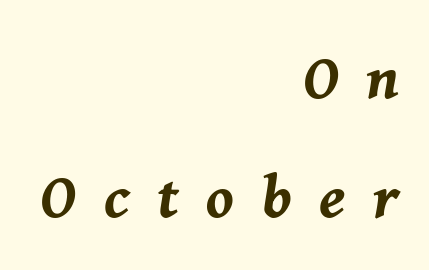
{"italic": "yes", "lean": "right", "slant_degrees": 8, "bold": "yes", "weight": "bold", "width": "normal", "stroke_contrast": "medium", "x_height": "medium", "monospaced": "no", "underline": "no", "align": "right", "line_spacing": "loose", "line_spacing_ratio": 1.95, "letter_spacing": "wide", "letter_spacing_em": 0.45, "glyph_px": 61}
